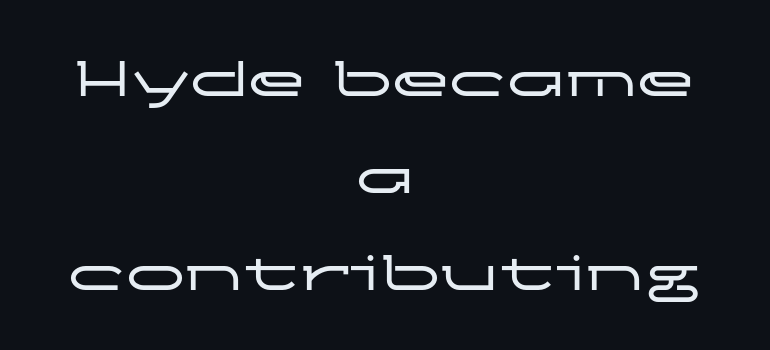
The image shows 59 px wide sans-serif type, upright; set centered, normal line spacing (1.64x), normal letter spacing, not underlined; low stroke contrast and a medium x-height.
